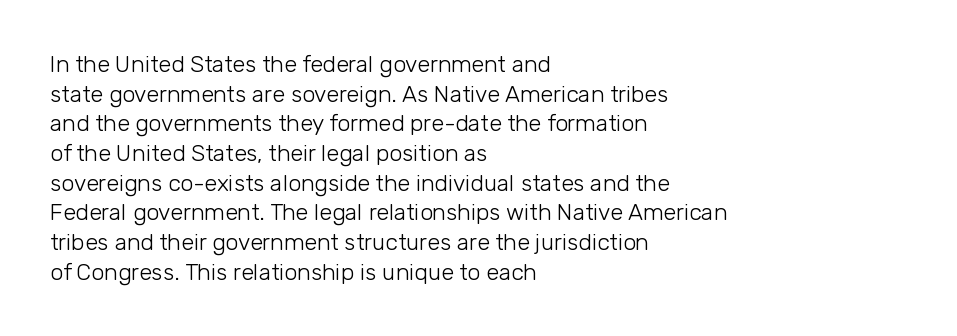
The image shows 23 px text type, upright; set left-aligned, normal line spacing (1.29x), normal letter spacing, not underlined.
